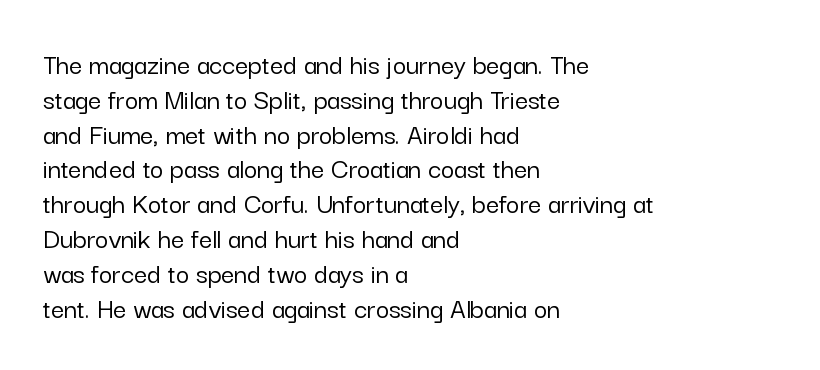
{"serif": "no", "italic": "no", "width": "normal", "stroke_contrast": "low", "x_height": "medium", "monospaced": "no", "underline": "no", "align": "left", "line_spacing_ratio": 1.2, "letter_spacing": "normal", "letter_spacing_em": 0.0, "glyph_px": 29}
